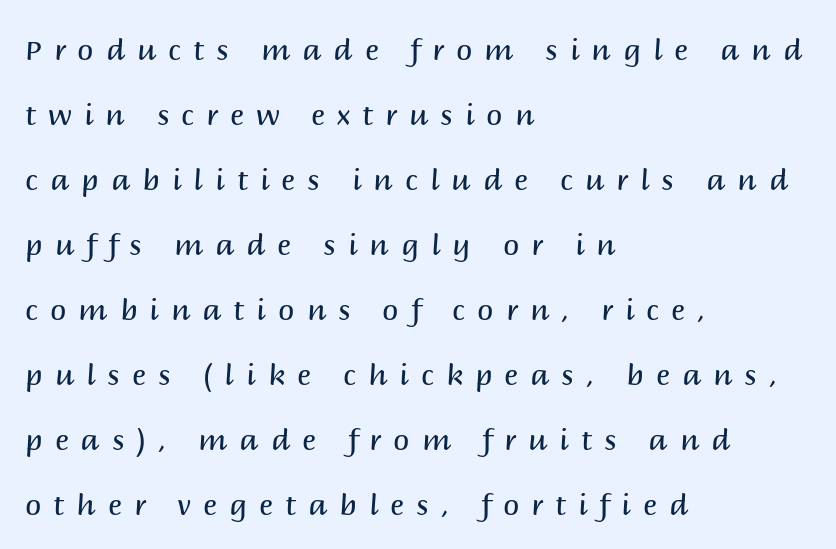
Leading is clearly above the norm, producing a sparse column. These lines are set flush left with a ragged right edge. Short note: letters widely spaced. These lines are rendered in a variable-pitch font.
